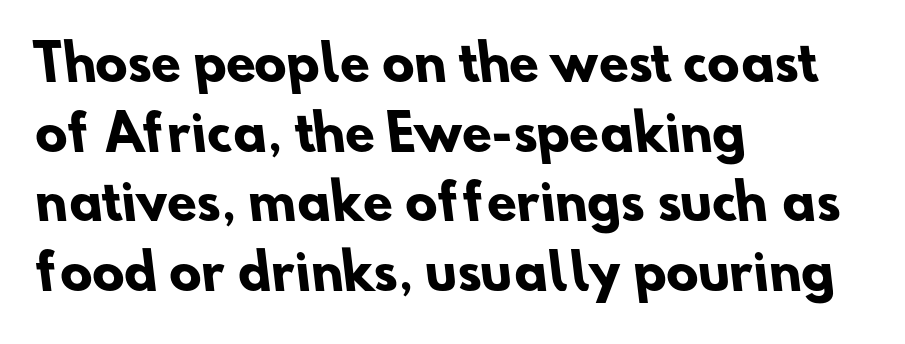
The image shows 48 px heavy sans-serif type; set left-aligned, normal line spacing (1.45x), normal letter spacing, not underlined; low stroke contrast and a small x-height.
